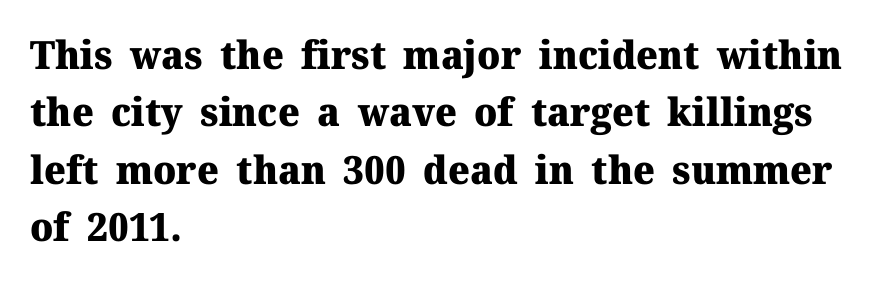
{"serif": "yes", "italic": "no", "bold": "yes", "weight": "heavy", "width": "normal", "stroke_contrast": "medium", "x_height": "medium", "monospaced": "no", "underline": "no", "align": "left", "line_spacing": "normal", "line_spacing_ratio": 1.47, "letter_spacing": "normal", "letter_spacing_em": 0.0, "glyph_px": 39}
